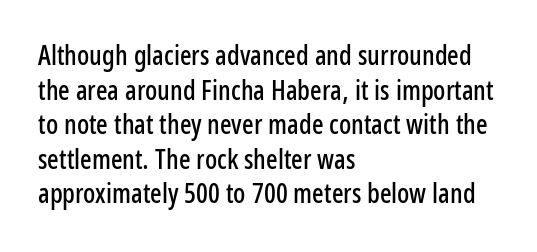
The image shows 27 px text type, upright; set left-aligned, normal line spacing (1.28x), normal letter spacing, not underlined.
